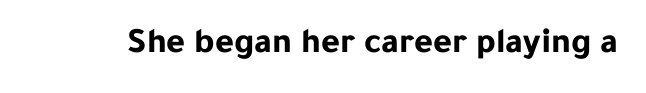
{"serif": "no", "italic": "no", "bold": "yes", "weight": "bold", "width": "normal", "stroke_contrast": "low", "x_height": "medium", "monospaced": "no", "underline": "no", "letter_spacing": "normal", "letter_spacing_em": 0.0, "glyph_px": 36}
